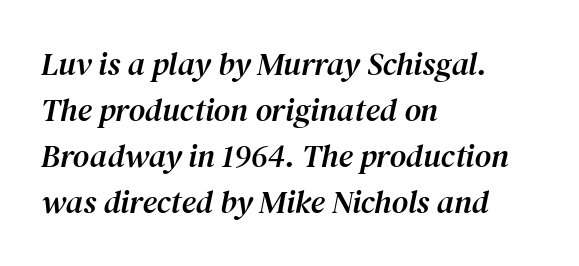
{"serif": "yes", "italic": "yes", "lean": "right", "slant_degrees": 12, "width": "normal", "stroke_contrast": "medium", "x_height": "medium", "monospaced": "no", "underline": "no", "align": "left", "line_spacing": "normal", "line_spacing_ratio": 1.44, "letter_spacing": "normal", "letter_spacing_em": 0.0, "glyph_px": 32}
